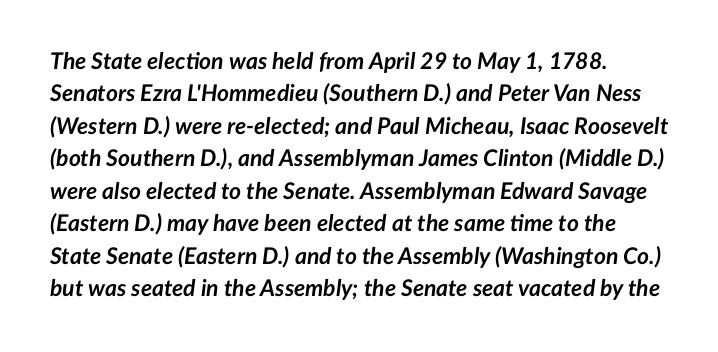
Look at the tracking — it's just the regular setting, nothing added. Style check: oblique. A typesetter would call this leading conventional body-copy spacing. In terms of weight, the rendering is a true, heavy bold. The words here are not underlined.
